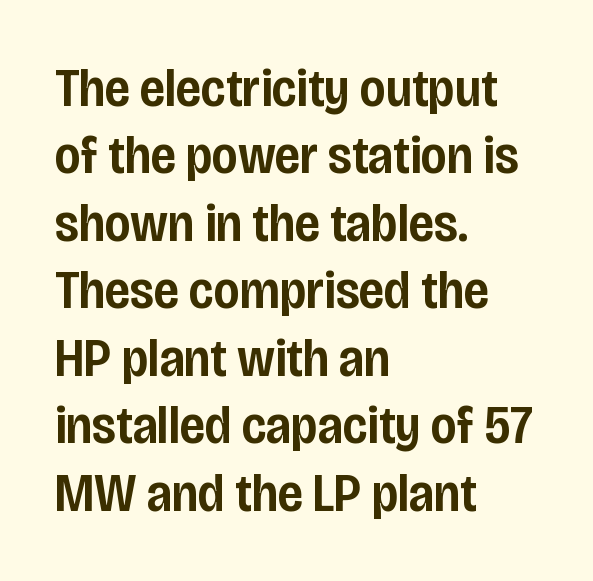
{"serif": "no", "italic": "no", "bold": "semi", "weight": "semibold", "width": "condensed", "stroke_contrast": "low", "x_height": "large", "monospaced": "no", "underline": "no", "align": "left", "line_spacing": "normal", "line_spacing_ratio": 1.25, "letter_spacing": "normal", "letter_spacing_em": 0.0, "glyph_px": 54}
